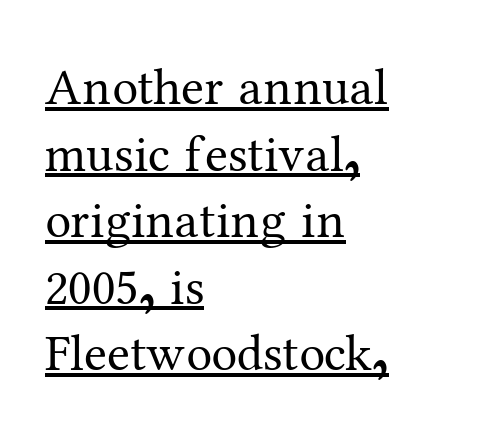
The image shows 52 px regular-weight serif type, upright; set left-aligned, normal line spacing (1.28x), normal letter spacing, underlined; medium stroke contrast and a medium x-height.
